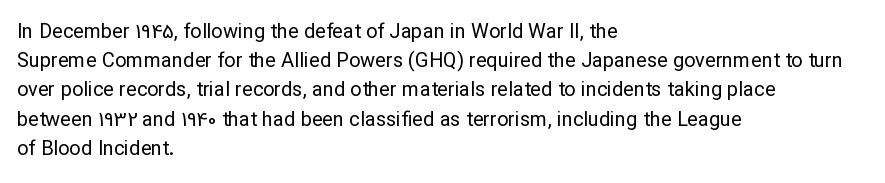
The image shows 20 px text type, upright; set left-aligned, normal line spacing (1.46x), normal letter spacing, not underlined.
